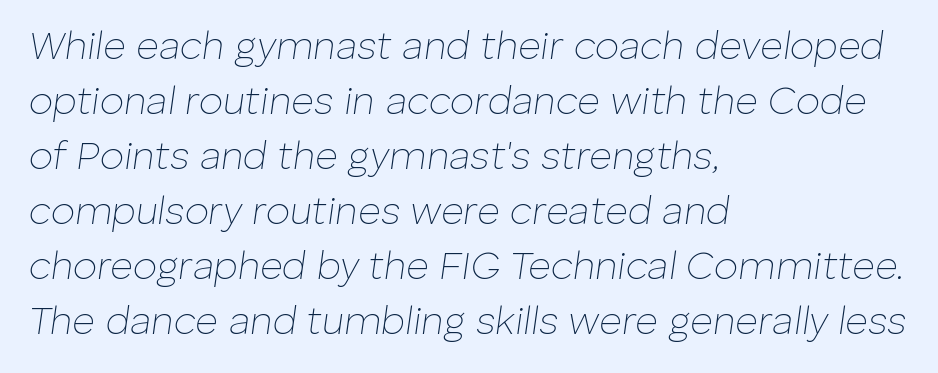
Q: Is the text bold? A: No.
Q: Is the text italic (slanted)? A: Yes, it leans right by about 8 degrees.
Q: Is the text underlined? A: No.
Q: How is the paragraph aligned? A: Left-aligned.
Q: Is the spacing between letters normal or unusually wide? A: Normal.
Q: Is the spacing between lines tight, normal or loose? A: Normal.
Q: Width (condensed, normal, or wide)? A: Normal.
Q: Stroke contrast? A: Low.
Q: x-height? A: Medium.
Q: Monospaced? A: No.
